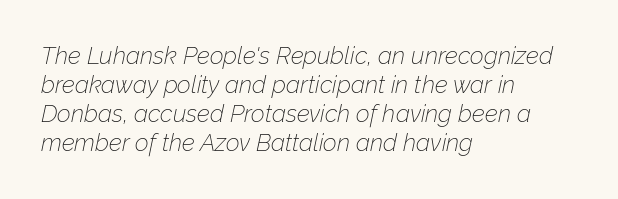
The image shows 24 px text type, italic (leaning right); set left-aligned, line spacing 1.21x, normal letter spacing, not underlined.
